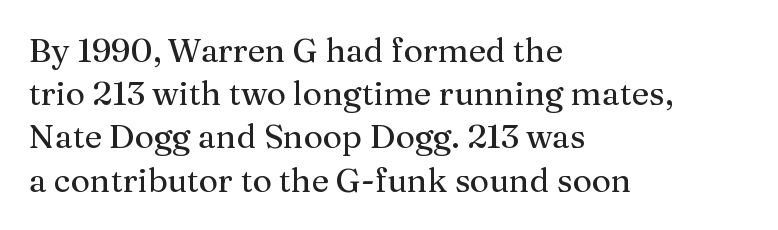
Q: Is the text italic (slanted)? A: No, it is upright.
Q: Is the typeface a serif or a sans-serif typeface? A: Serif.
Q: Is the text underlined? A: No.
Q: How is the paragraph aligned? A: Left-aligned.
Q: Is the spacing between letters normal or unusually wide? A: Normal.
Q: Is the spacing between lines tight, normal or loose? A: Normal.
Q: Width (condensed, normal, or wide)? A: Normal.
Q: Stroke contrast? A: Medium.
Q: x-height? A: Medium.
Q: Monospaced? A: No.
